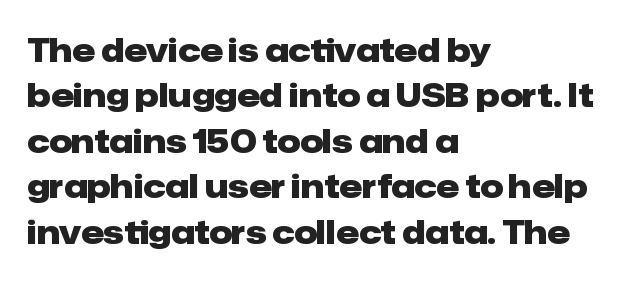
The image shows 32 px heavy sans-serif type, upright; set left-aligned, normal line spacing (1.42x), normal letter spacing, not underlined; low stroke contrast and a medium x-height.
